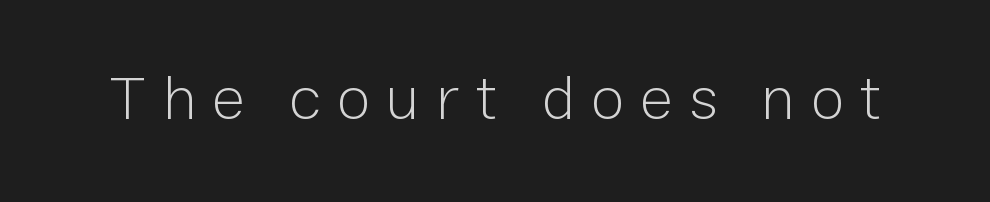
The letters stand straight up with perfectly vertical stems. The font family rendered here belongs to the sans-serif group. The letters advance in unequal steps, a hallmark of proportional type. Each row of text sits above clean, open space. Characters follow at a spacing far wider than the type designer built in. Heft: none added — not bold.
